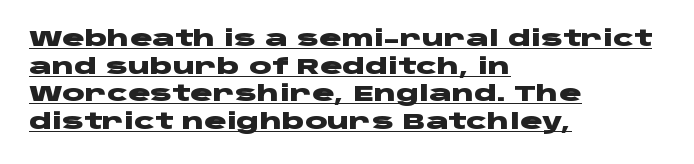
The image shows 21 px bold type, upright; set left-aligned, normal line spacing (1.31x), normal letter spacing, underlined.
